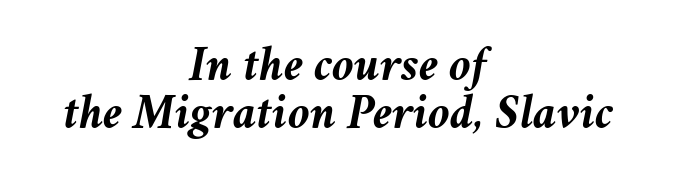
Cramped leading. Compared with a flush-left layout, this one balances lines on the center instead. When letters slant like this, we call the style italic. Inter-character spacing is left at the font's built-in metrics.
